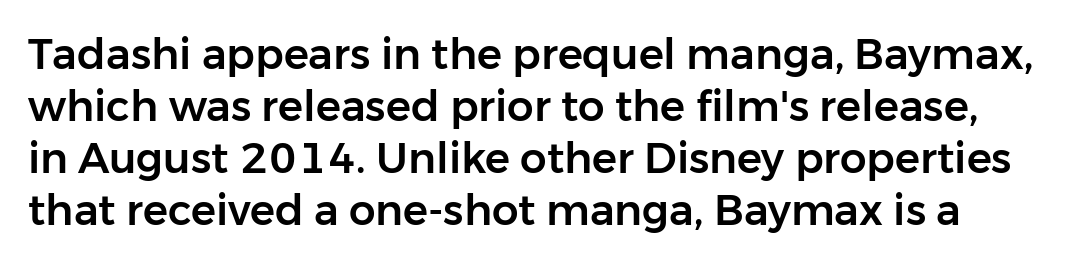
Q: Is the text italic (slanted)? A: No, it is upright.
Q: Is the typeface a serif or a sans-serif typeface? A: Sans-serif.
Q: Is the text underlined? A: No.
Q: Is the spacing between letters normal or unusually wide? A: Normal.
Q: Width (condensed, normal, or wide)? A: Normal.
Q: Stroke contrast? A: Low.
Q: x-height? A: Medium.
Q: Monospaced? A: No.
